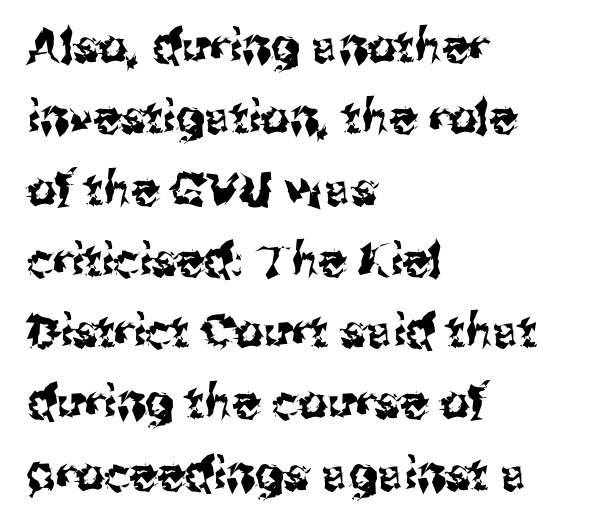
The image shows 46 px sans-serif type, upright; set left-aligned, normal line spacing (1.55x), normal letter spacing, not underlined; medium stroke contrast and a medium x-height.
